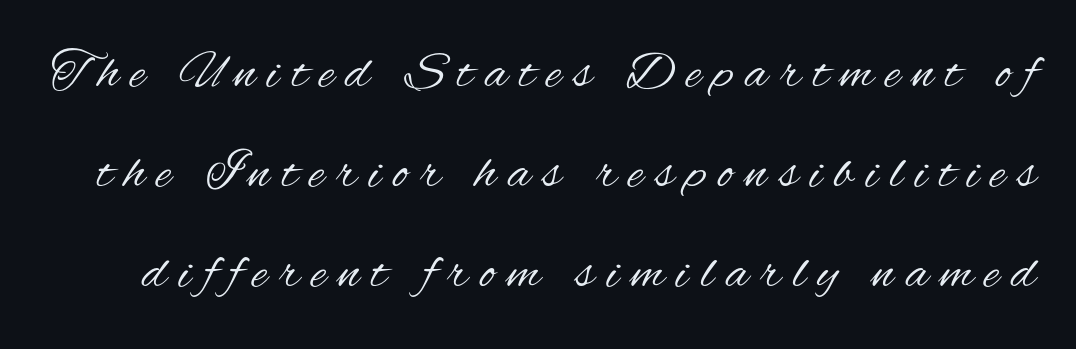
Is this a fixed-width face? No — the glyphs have proportional, varying widths. The zone under the glyphs is completely vacant. The rendering shows plain stroke endings on the letterforms — a sans-serif design. Unbolded letterforms with no extra heft. You could only call the tracking loose — the letters float apart.
